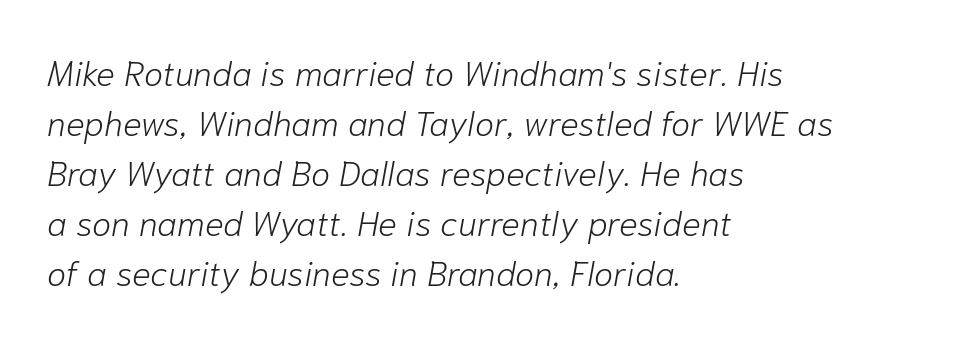
Q: Is the text bold? A: No.
Q: Is the text italic (slanted)? A: Yes, it leans right by about 10 degrees.
Q: Is the text underlined? A: No.
Q: How is the paragraph aligned? A: Left-aligned.
Q: Is the spacing between letters normal or unusually wide? A: Normal.
Q: Is the spacing between lines tight, normal or loose? A: Normal.
Q: Width (condensed, normal, or wide)? A: Normal.
Q: Stroke contrast? A: Low.
Q: x-height? A: Medium.
Q: Monospaced? A: No.
